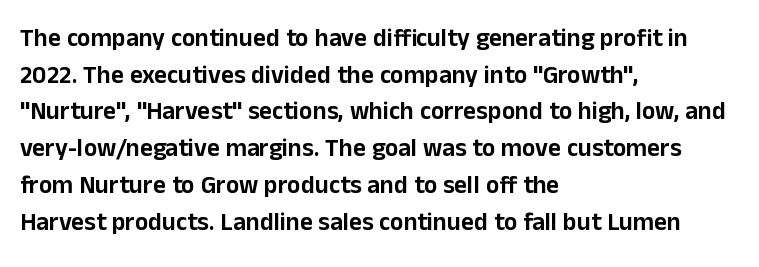
Q: Is the text italic (slanted)? A: No, it is upright.
Q: Is the text underlined? A: No.
Q: How is the paragraph aligned? A: Left-aligned.
Q: Is the spacing between letters normal or unusually wide? A: Normal.
Q: Is the spacing between lines tight, normal or loose? A: Normal.
